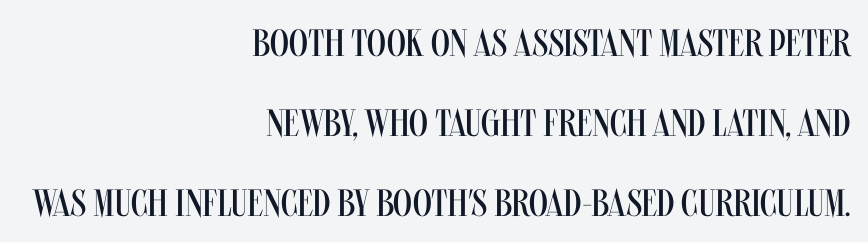
Q: Is the text bold? A: No.
Q: Is the text italic (slanted)? A: No, it is upright.
Q: Is the typeface a serif or a sans-serif typeface? A: Sans-serif.
Q: Is the text underlined? A: No.
Q: How is the paragraph aligned? A: Right-aligned.
Q: Is the spacing between letters normal or unusually wide? A: Normal.
Q: Is the spacing between lines tight, normal or loose? A: Loose.
Q: Width (condensed, normal, or wide)? A: Condensed.
Q: Stroke contrast? A: Medium.
Q: x-height? A: Large.
Q: Monospaced? A: No.
